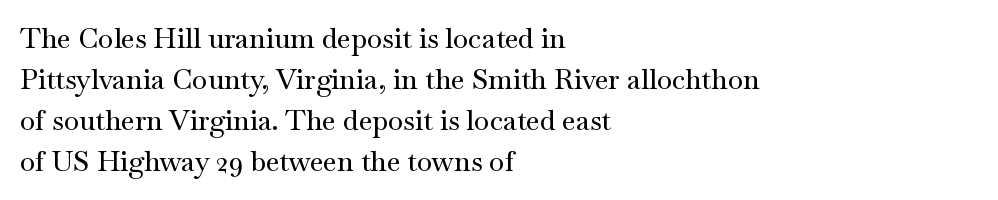
Q: Is the text italic (slanted)? A: No, it is upright.
Q: Is the typeface a serif or a sans-serif typeface? A: Serif.
Q: Is the text underlined? A: No.
Q: How is the paragraph aligned? A: Left-aligned.
Q: Is the spacing between letters normal or unusually wide? A: Normal.
Q: Is the spacing between lines tight, normal or loose? A: Normal.
Q: Width (condensed, normal, or wide)? A: Wide.
Q: Stroke contrast? A: Medium.
Q: x-height? A: Small.
Q: Monospaced? A: No.
